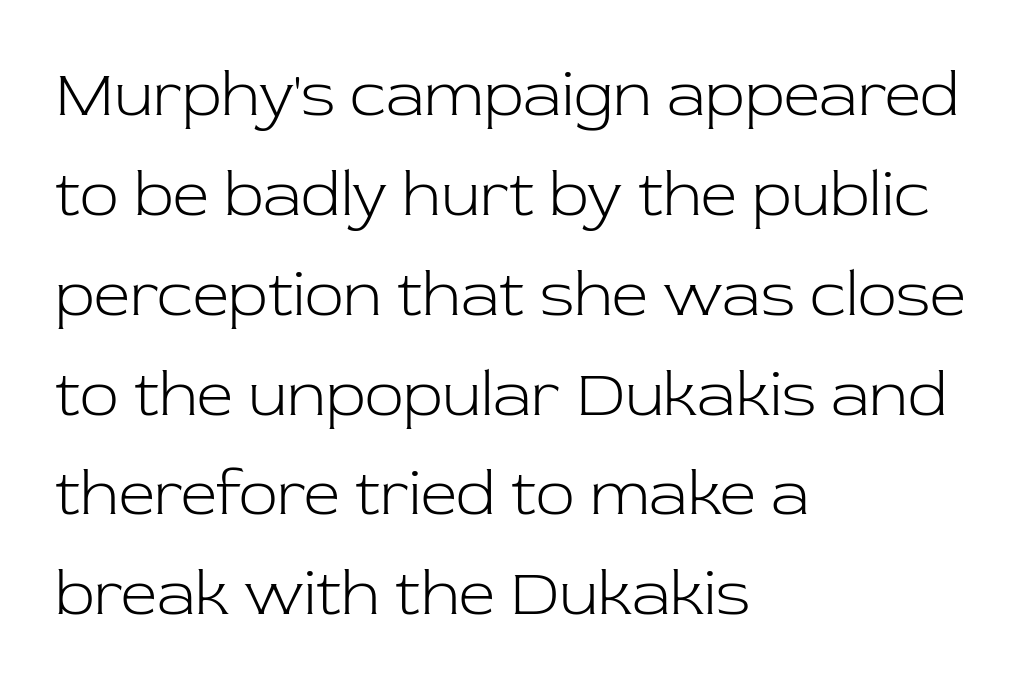
You could call the tracking neutral — neither tight nor loose. The font's upright variant was chosen for this text. These lines are rendered in a variable-pitch font. Rows of type keep a routine distance in the vertical direction.
